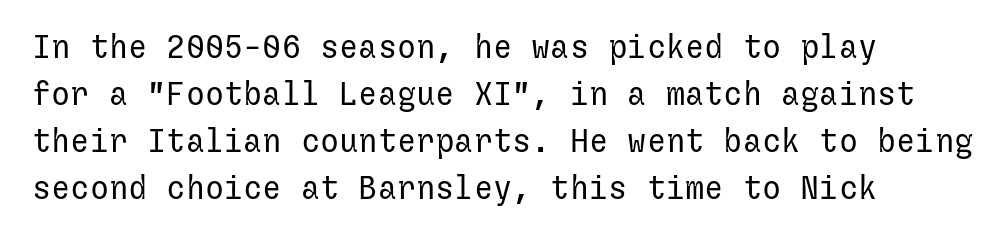
Q: Is the text bold? A: No.
Q: Is the text italic (slanted)? A: No, it is upright.
Q: Is the typeface a serif or a sans-serif typeface? A: Sans-serif.
Q: Is the text underlined? A: No.
Q: How is the paragraph aligned? A: Left-aligned.
Q: Is the spacing between letters normal or unusually wide? A: Normal.
Q: Is the spacing between lines tight, normal or loose? A: Normal.
Q: Width (condensed, normal, or wide)? A: Normal.
Q: Stroke contrast? A: Low.
Q: x-height? A: Medium.
